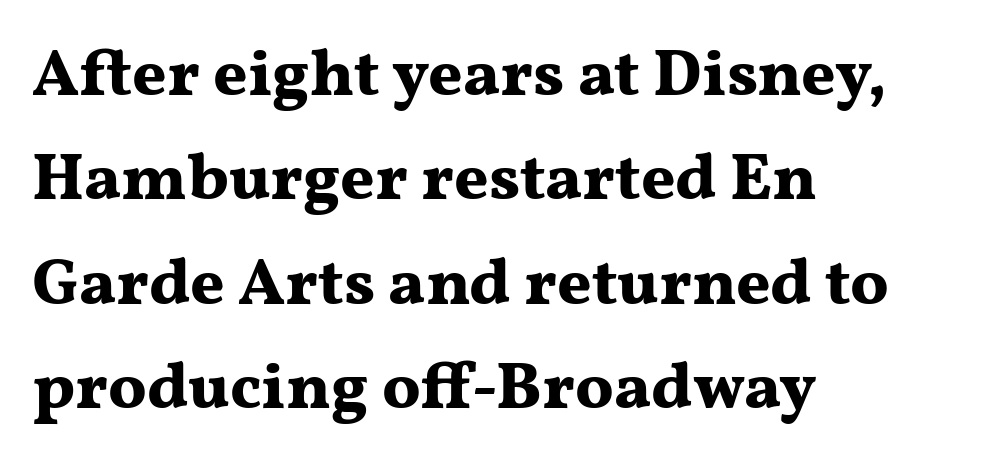
{"serif": "yes", "italic": "no", "bold": "yes", "weight": "bold", "width": "wide", "stroke_contrast": "medium", "x_height": "medium", "monospaced": "no", "underline": "no", "align": "left", "line_spacing": "normal", "line_spacing_ratio": 1.58, "letter_spacing": "normal", "letter_spacing_em": 0.0, "glyph_px": 66}
